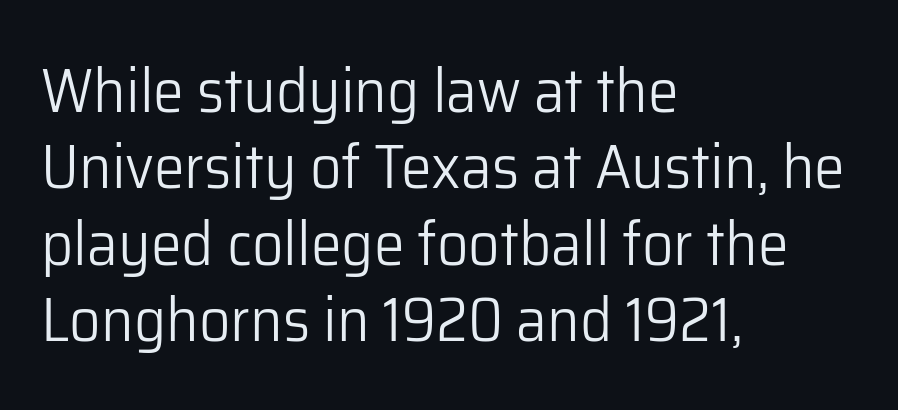
{"serif": "no", "italic": "no", "bold": "no", "weight": "light", "width": "normal", "stroke_contrast": "low", "x_height": "medium", "monospaced": "no", "underline": "no", "align": "left", "line_spacing_ratio": 1.23, "letter_spacing": "normal", "letter_spacing_em": 0.0, "glyph_px": 62}
